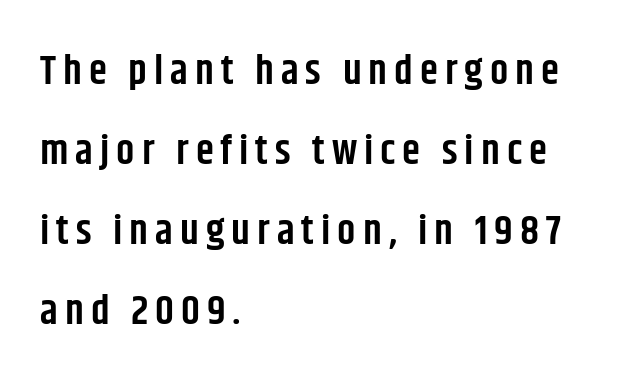
{"serif": "no", "italic": "no", "bold": "semi", "weight": "semibold", "width": "condensed", "stroke_contrast": "low", "x_height": "large", "monospaced": "no", "underline": "no", "align": "left", "line_spacing": "loose", "line_spacing_ratio": 1.95, "glyph_px": 41}
